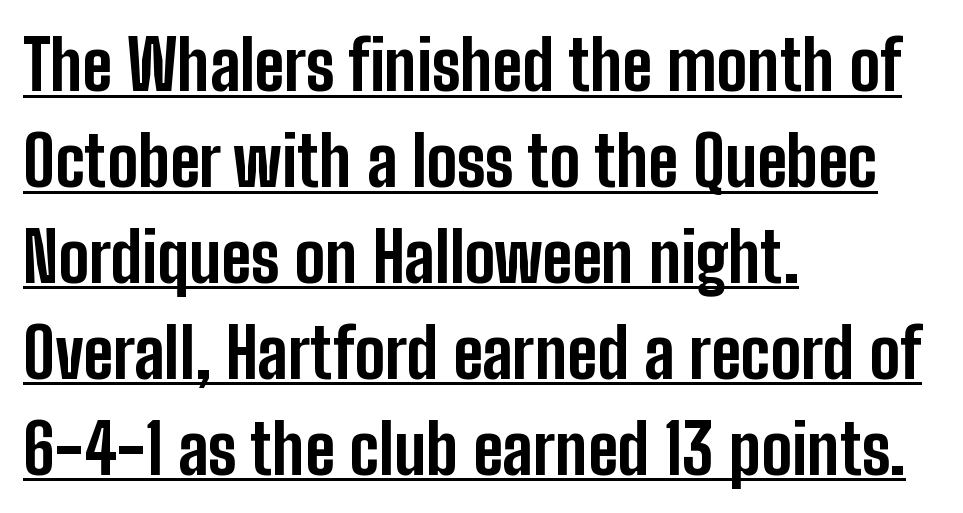
{"serif": "no", "italic": "no", "bold": "yes", "weight": "bold", "width": "condensed", "stroke_contrast": "low", "x_height": "medium", "monospaced": "no", "underline": "yes", "align": "left", "line_spacing": "normal", "line_spacing_ratio": 1.39, "letter_spacing": "normal", "letter_spacing_em": 0.0, "glyph_px": 69}
